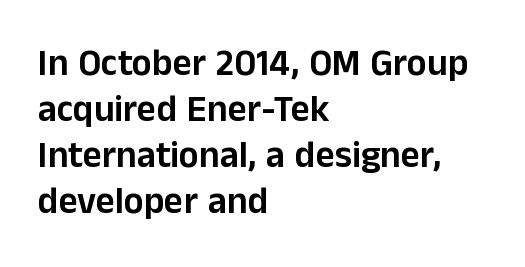
The letters carry no serifs — their stems end cleanly without finishing strokes. Vertical strokes here are truly vertical. Bare-footed words on every line. Nothing unusual about the tracking: characters are spaced as the font intends. If you drew a ruler down the left edge, every line would touch it. These lines are rendered in a variable-pitch font.
